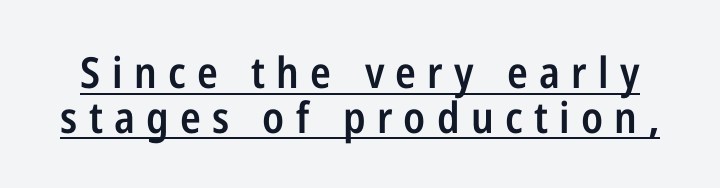
Characters remain perfectly vertical along every line. Is there much room between lines? No — they nearly touch. Look at the bottom of the vertical strokes: they stop flat, with no serifs. Each letter keeps its own natural width here, so spacing adapts to shape. The face used here is a semibold: visibly heavier than regular, lighter than bold. This rendering widens character spacing well past its baseline value.
